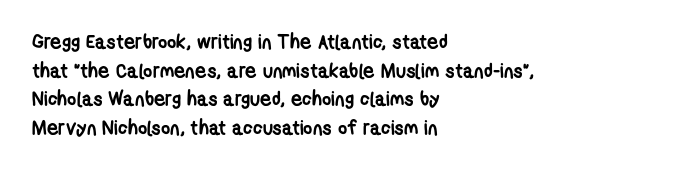
Q: Is the text bold? A: Yes.
Q: Is the text underlined? A: No.
Q: How is the paragraph aligned? A: Left-aligned.
Q: Is the spacing between letters normal or unusually wide? A: Normal.
Q: Is the spacing between lines tight, normal or loose? A: Normal.
